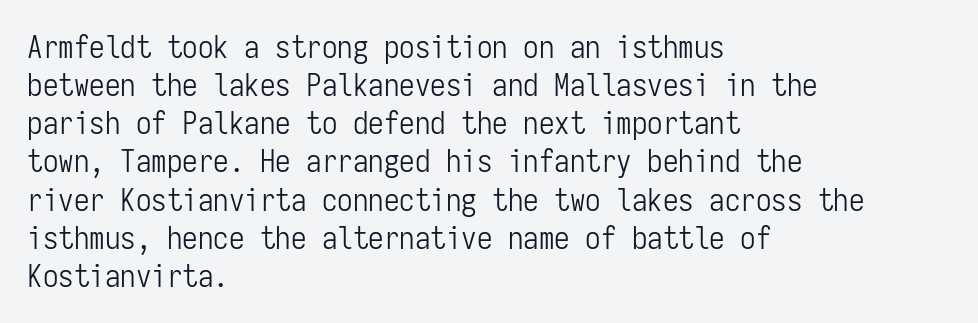
{"serif": "no", "italic": "no", "bold": "no", "weight": "light", "width": "condensed", "stroke_contrast": "low", "x_height": "medium", "monospaced": "yes", "underline": "no", "align": "left", "line_spacing_ratio": 1.23, "letter_spacing": "normal", "letter_spacing_em": 0.0, "glyph_px": 31}
